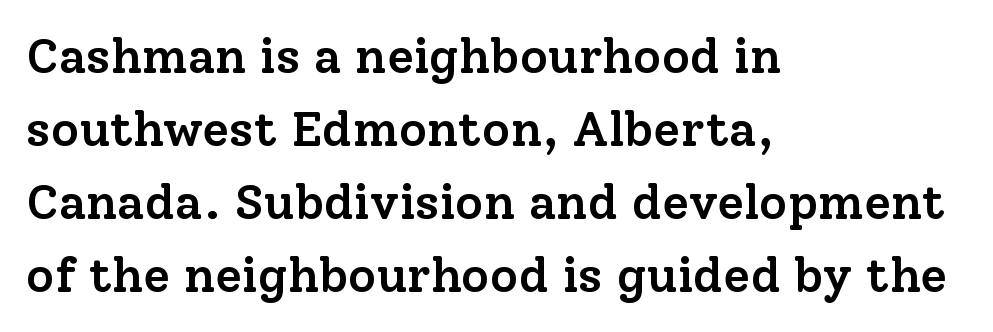
What's the leading like? Ordinary, nothing unusual. Glance below the letters and you will spot only blank space. This sample uses an upright cut, with every glyph sitting square on the baseline. As a designer I'd log this as weight 600, semibold. A typesetter would label this face a serif. Inter-character spacing is left at the font's built-in metrics.
